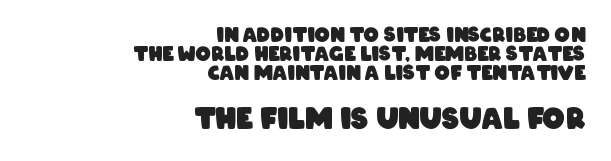
Q: Is the text bold? A: Yes.
Q: Is the typeface a serif or a sans-serif typeface? A: Sans-serif.
Q: Is the text underlined? A: No.
Q: How is the paragraph aligned? A: Right-aligned.
Q: Is the spacing between letters normal or unusually wide? A: Normal.
Q: Is the spacing between lines tight, normal or loose? A: Tight.
Q: Which block of text is set in a larger size, the first (top) or the second (bottom)? A: The second (bottom) one.
Q: Width (condensed, normal, or wide)? A: Condensed.
Q: Stroke contrast? A: Low.
Q: x-height? A: Large.
Q: Monospaced? A: No.
